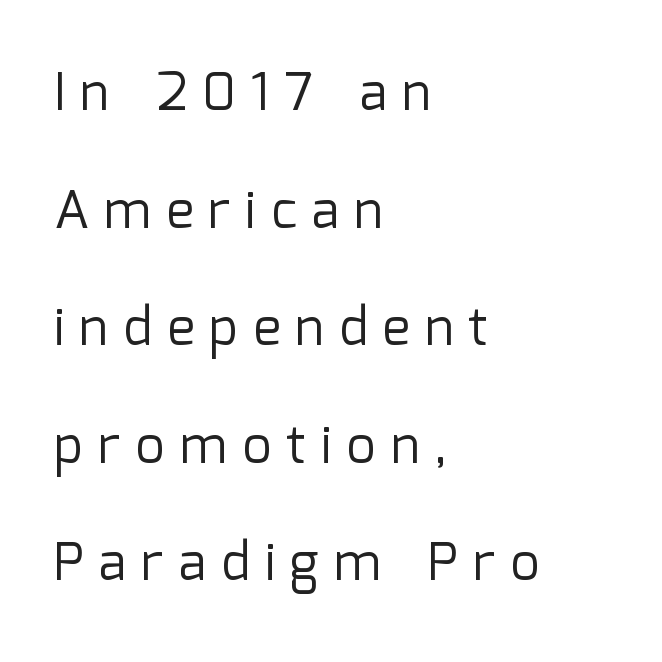
Q: Is the text bold? A: No.
Q: Is the text italic (slanted)? A: No, it is upright.
Q: Is the typeface a serif or a sans-serif typeface? A: Sans-serif.
Q: Is the text underlined? A: No.
Q: How is the paragraph aligned? A: Left-aligned.
Q: Is the spacing between letters normal or unusually wide? A: Unusually wide.
Q: Is the spacing between lines tight, normal or loose? A: Loose.
Q: Width (condensed, normal, or wide)? A: Normal.
Q: Stroke contrast? A: Low.
Q: x-height? A: Medium.
Q: Monospaced? A: No.
